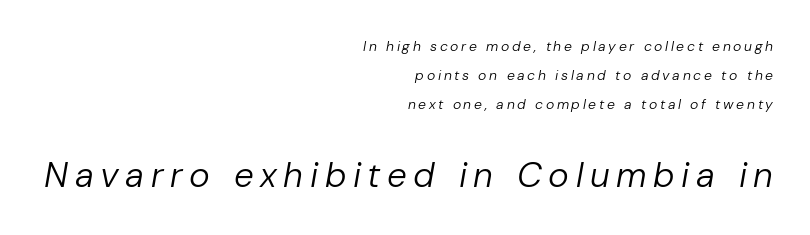
The image shows 35 px regular-weight type, italic (leaning right); set right-aligned, loose line spacing (2.06x), not underlined; the second (bottom) block is 2.5x larger; low stroke contrast and a medium x-height.
